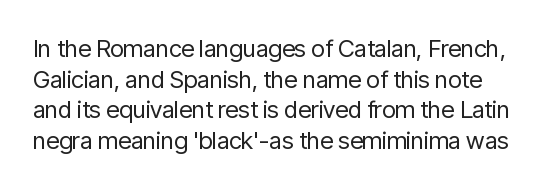
The image shows 24 px text type, upright; set normal line spacing (1.28x), normal letter spacing, not underlined.
